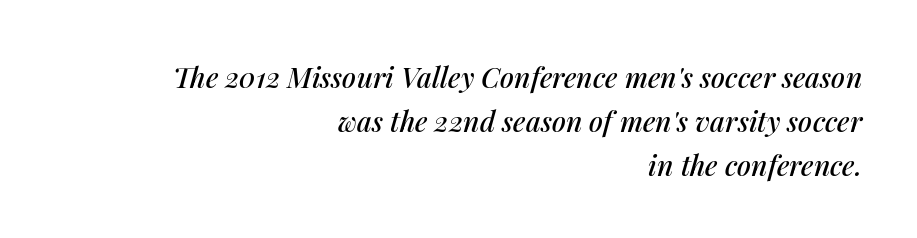
The rendering uses a moderate line-height, typical for paragraphs. This rendering leaves character spacing at its baseline value. Italic? Definitely — the glyphs are oblique. Unmarked baselines from the first word to the last.
